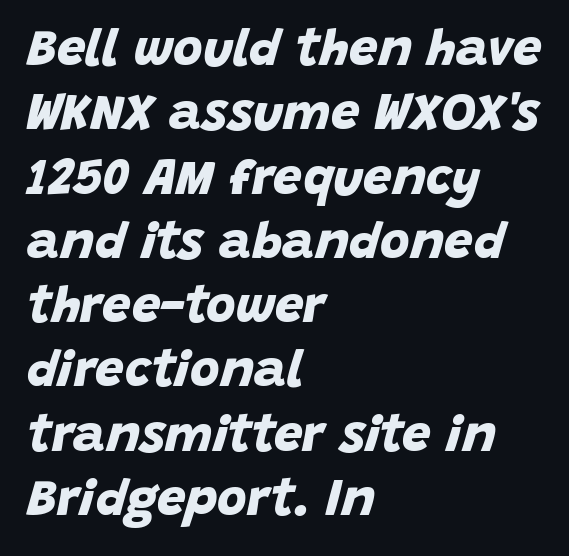
Q: Is the text bold? A: Yes.
Q: Is the typeface a serif or a sans-serif typeface? A: Sans-serif.
Q: Is the text underlined? A: No.
Q: How is the paragraph aligned? A: Left-aligned.
Q: Is the spacing between letters normal or unusually wide? A: Normal.
Q: Is the spacing between lines tight, normal or loose? A: Normal.
Q: Width (condensed, normal, or wide)? A: Normal.
Q: Stroke contrast? A: Low.
Q: x-height? A: Large.
Q: Monospaced? A: No.
